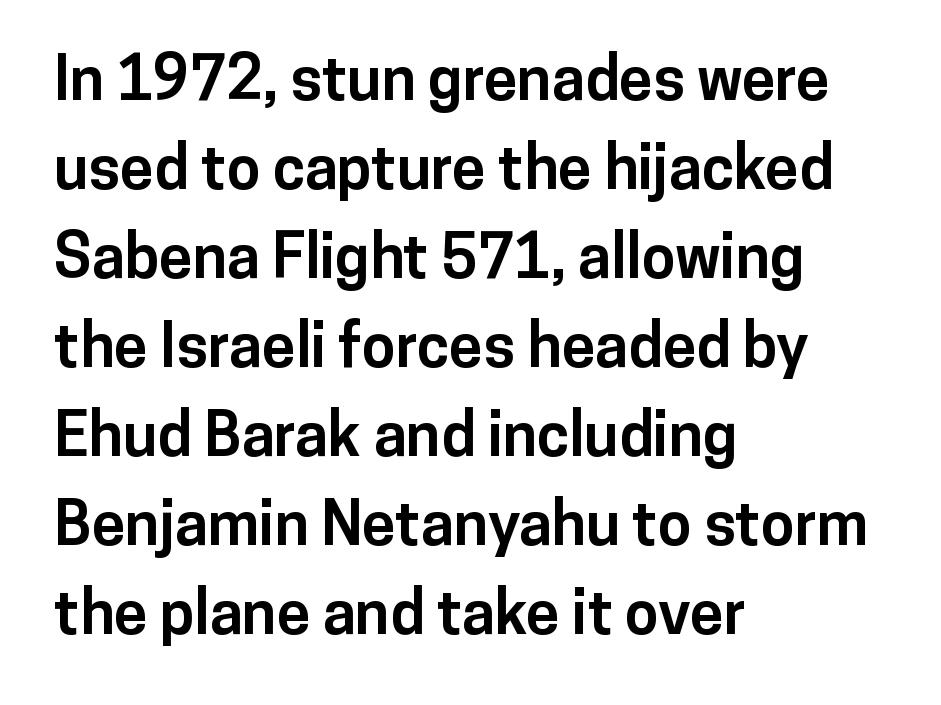
The typesetter chose a ragged-right arrangement here. Quick note: interline space is typical. Proportional: the letters do not fall into vertical columns. Underlining? Definitely not there.
